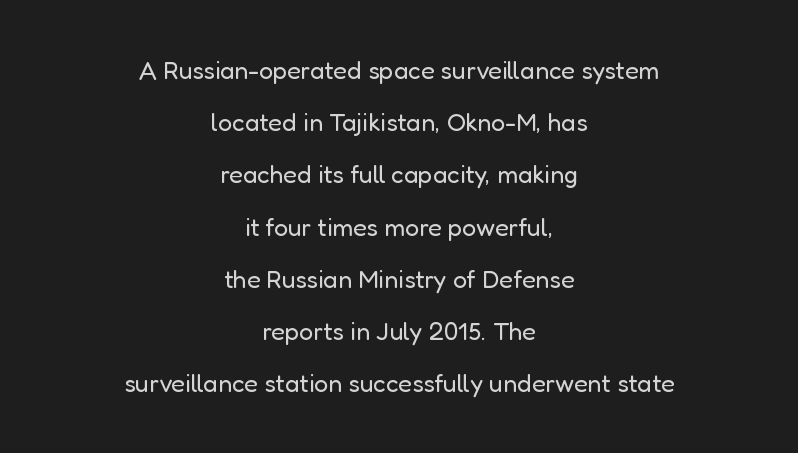
The face used here is rendered with its standard letterfit. Caption: multi-line text, centered on the measure. The vertical gap from one line to the next is large. The specimen omits any rule beneath the text block's lines. Think standard paragraph weight, or any step lighter than that.
